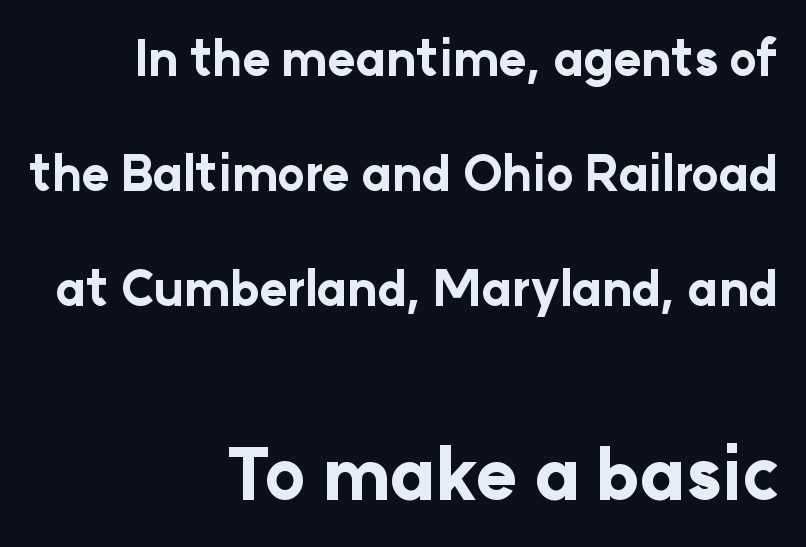
{"serif": "no", "italic": "no", "bold": "yes", "weight": "bold", "width": "normal", "stroke_contrast": "low", "x_height": "medium", "monospaced": "no", "underline": "no", "align": "right", "line_spacing": "loose", "line_spacing_ratio": 2.45, "letter_spacing": "normal", "letter_spacing_em": 0.0, "larger_block": "second", "size_ratio": 1.49, "glyph_px": 70}
